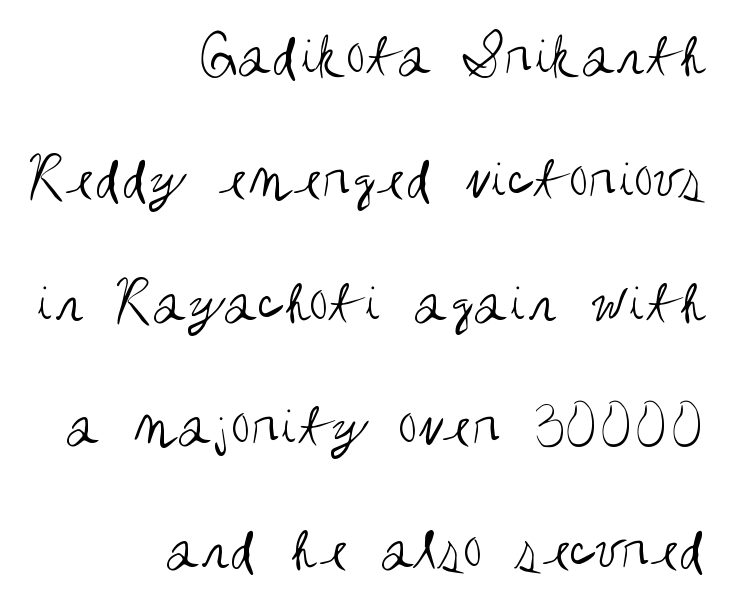
Q: Is the text bold? A: No.
Q: Is the typeface a serif or a sans-serif typeface? A: Sans-serif.
Q: Is the text underlined? A: No.
Q: How is the paragraph aligned? A: Right-aligned.
Q: Is the spacing between letters normal or unusually wide? A: Normal.
Q: Is the spacing between lines tight, normal or loose? A: Loose.
Q: Width (condensed, normal, or wide)? A: Condensed.
Q: Stroke contrast? A: Medium.
Q: x-height? A: Large.
Q: Monospaced? A: No.
